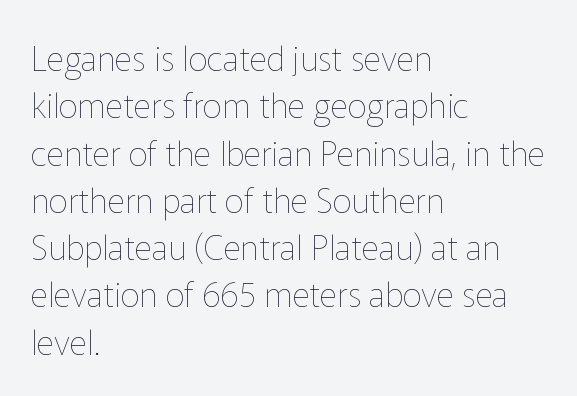
The image shows 34 px thin type, upright; set left-aligned, normal line spacing (1.39x), normal letter spacing, not underlined; low stroke contrast and a medium x-height.
